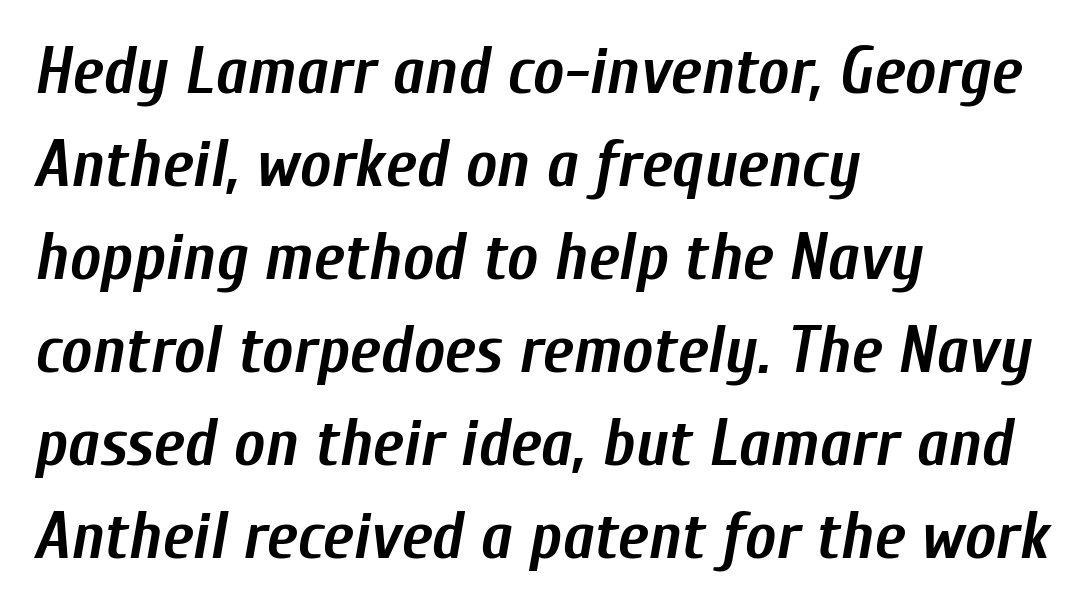
{"italic": "yes", "lean": "right", "slant_degrees": 10, "bold": "yes", "weight": "semibold", "width": "condensed", "stroke_contrast": "low", "x_height": "medium", "monospaced": "no", "underline": "no", "align": "left", "line_spacing": "normal", "line_spacing_ratio": 1.41, "letter_spacing": "normal", "letter_spacing_em": 0.0, "glyph_px": 66}
